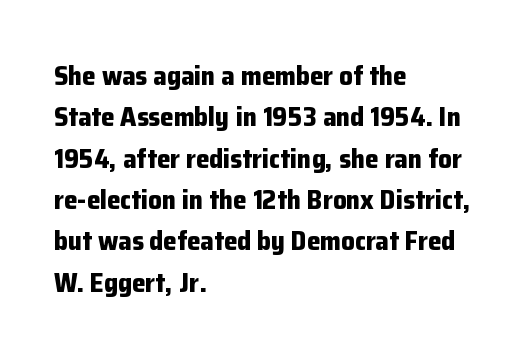
{"italic": "no", "bold": "yes", "underline": "no", "align": "left", "line_spacing": "normal", "line_spacing_ratio": 1.53, "letter_spacing": "normal", "letter_spacing_em": 0.0, "glyph_px": 27}
